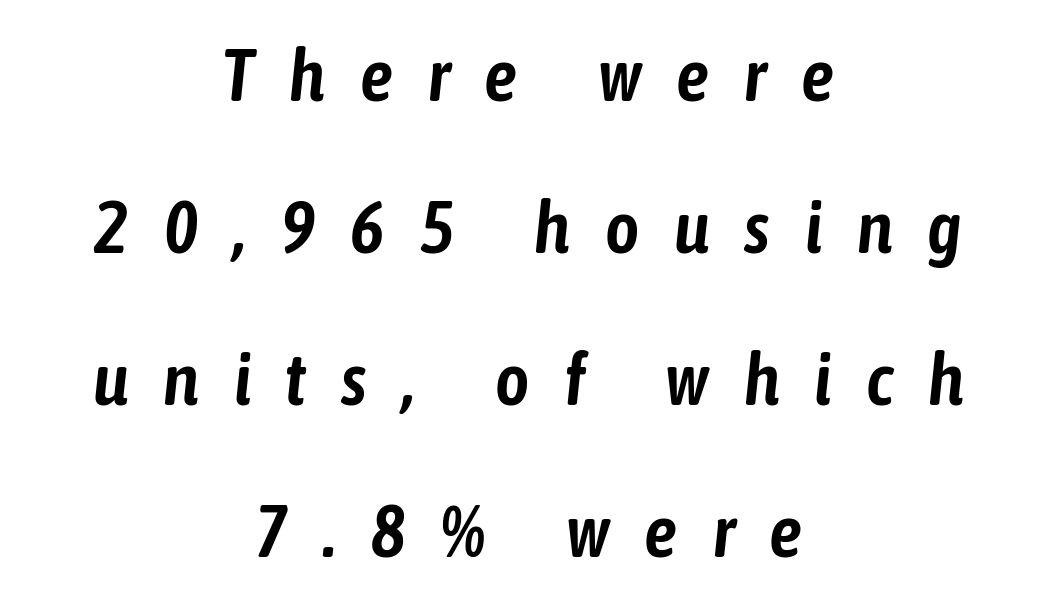
Spacing between characters has been opened up far beyond the box default. One glance says open: line gaps are wider than usual. Leftover space on each line is divided equally before and after the words. Underline: absent. The letters are slanted; this is an italic face. Looks like regular typesetting: each glyph gets only the width it needs.
